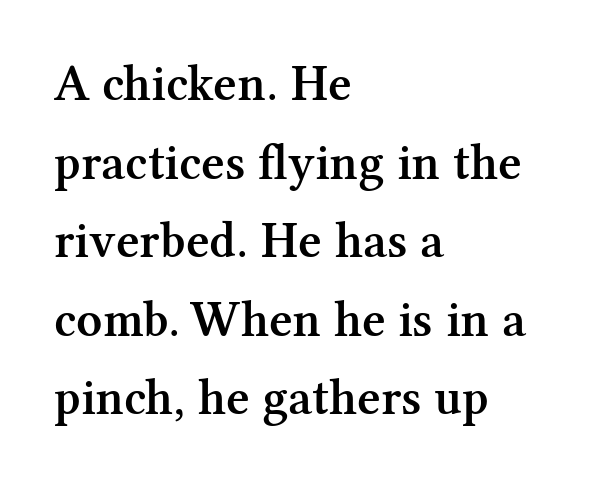
Q: Is the text bold? A: Semi-bold.
Q: Is the text italic (slanted)? A: No, it is upright.
Q: Is the typeface a serif or a sans-serif typeface? A: Serif.
Q: Is the text underlined? A: No.
Q: How is the paragraph aligned? A: Left-aligned.
Q: Is the spacing between letters normal or unusually wide? A: Normal.
Q: Is the spacing between lines tight, normal or loose? A: Normal.
Q: Width (condensed, normal, or wide)? A: Normal.
Q: Stroke contrast? A: Medium.
Q: x-height? A: Medium.
Q: Monospaced? A: No.
